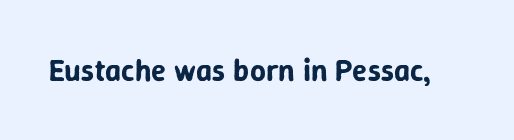
Italic? Not at all — the glyphs are vertical. Descender tails drop into unmarked territory. The glyphs in this specimen are sans serif. Spacing between characters is what you'd get straight out of the box.
